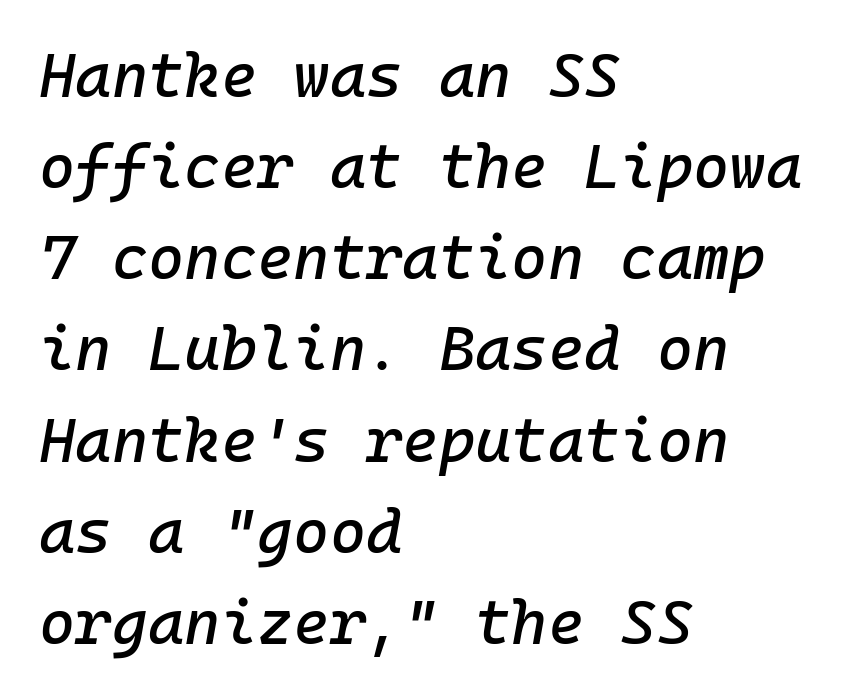
The string is rendered with underlining switched off. The passage shown leans; its letterforms are oblique. Caption: multi-line text, flush left, ragged right. The line texture is even and compact thanks to regular tracking. Each letter, wide or thin by design, is forced into the same width here. What's the leading like? Ordinary, nothing unusual.
